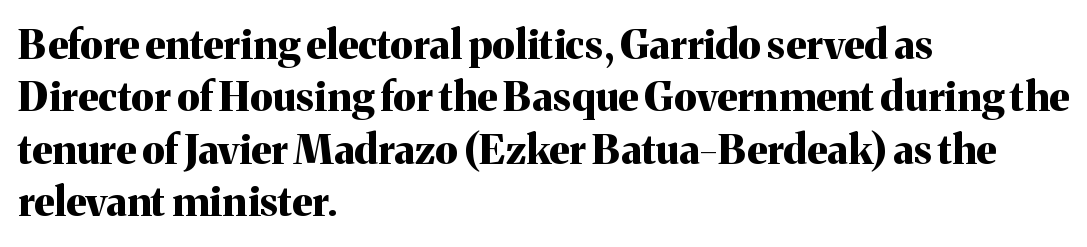
Q: Is the text bold? A: Yes.
Q: Is the text italic (slanted)? A: No, it is upright.
Q: Is the typeface a serif or a sans-serif typeface? A: Serif.
Q: Is the text underlined? A: No.
Q: How is the paragraph aligned? A: Left-aligned.
Q: Is the spacing between letters normal or unusually wide? A: Normal.
Q: Is the spacing between lines tight, normal or loose? A: Normal.
Q: Width (condensed, normal, or wide)? A: Normal.
Q: Stroke contrast? A: Medium.
Q: x-height? A: Medium.
Q: Monospaced? A: No.
